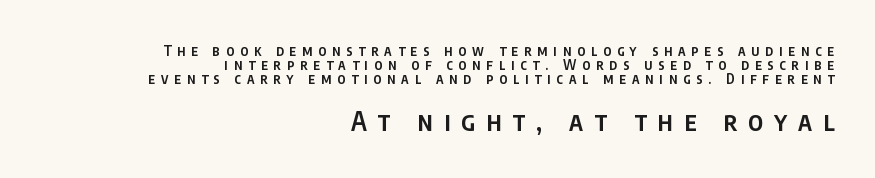
The image shows 26 px text type, upright; set right-aligned, tight line spacing (1.0x), unusually wide letter spacing (+0.42 em), not underlined; the second (bottom) block is 1.86x larger.
